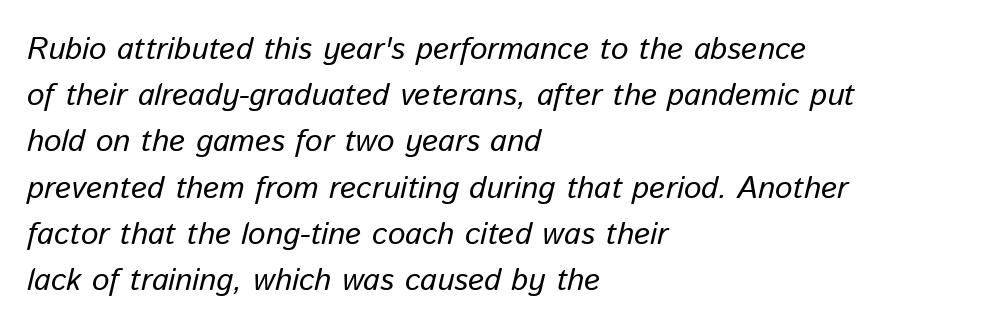
{"italic": "yes", "lean": "right", "slant_degrees": 13, "bold": "no", "weight": "regular", "width": "normal", "stroke_contrast": "low", "x_height": "medium", "monospaced": "no", "underline": "no", "align": "left", "line_spacing": "normal", "line_spacing_ratio": 1.49, "letter_spacing": "normal", "letter_spacing_em": 0.0, "glyph_px": 31}
